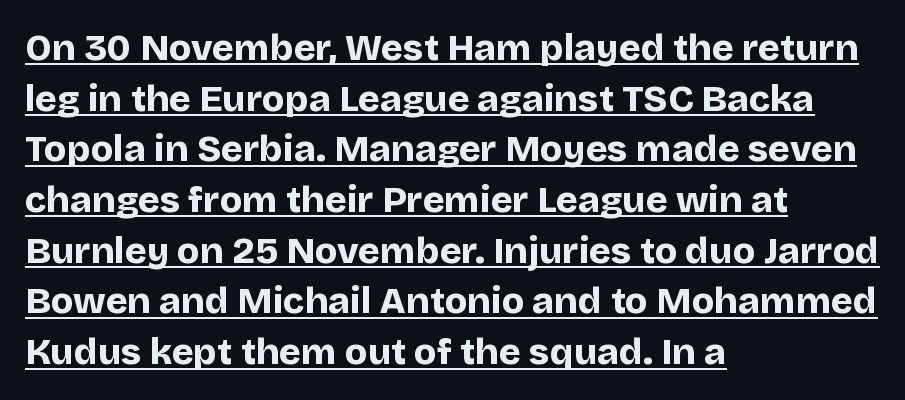
Q: Is the text bold? A: Yes.
Q: Is the text italic (slanted)? A: No, it is upright.
Q: Is the typeface a serif or a sans-serif typeface? A: Sans-serif.
Q: Is the text underlined? A: Yes.
Q: How is the paragraph aligned? A: Left-aligned.
Q: Is the spacing between letters normal or unusually wide? A: Normal.
Q: Is the spacing between lines tight, normal or loose? A: Normal.
Q: Width (condensed, normal, or wide)? A: Normal.
Q: Stroke contrast? A: Low.
Q: x-height? A: Large.
Q: Monospaced? A: No.
